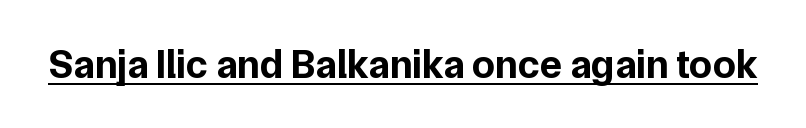
Q: Is the text bold? A: Yes.
Q: Is the text italic (slanted)? A: No, it is upright.
Q: Is the typeface a serif or a sans-serif typeface? A: Sans-serif.
Q: Is the text underlined? A: Yes.
Q: Is the spacing between letters normal or unusually wide? A: Normal.
Q: Width (condensed, normal, or wide)? A: Normal.
Q: Stroke contrast? A: Low.
Q: x-height? A: Medium.
Q: Monospaced? A: No.
